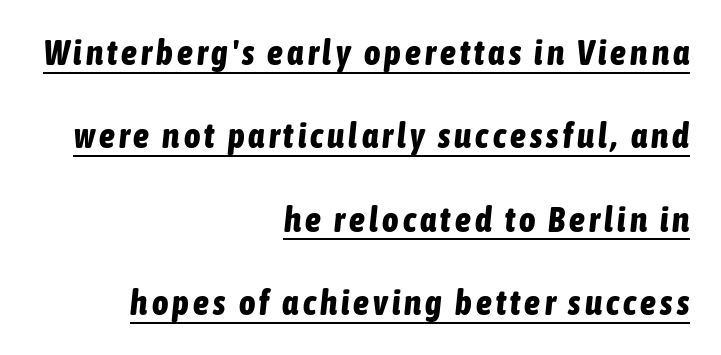
Q: Is the text bold? A: Yes.
Q: Is the text italic (slanted)? A: Yes, it leans right by about 6 degrees.
Q: Is the text underlined? A: Yes.
Q: How is the paragraph aligned? A: Right-aligned.
Q: Is the spacing between lines tight, normal or loose? A: Loose.
Q: Width (condensed, normal, or wide)? A: Condensed.
Q: Stroke contrast? A: Low.
Q: x-height? A: Medium.
Q: Monospaced? A: No.
